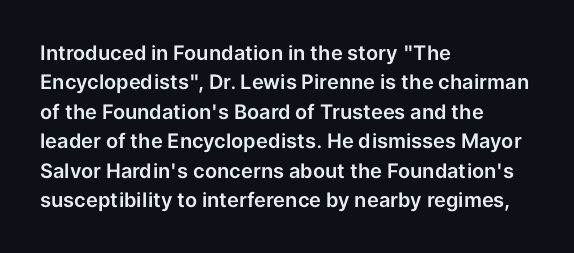
{"italic": "no", "underline": "no", "align": "left", "line_spacing": "normal", "line_spacing_ratio": 1.47, "letter_spacing": "normal", "letter_spacing_em": 0.0, "glyph_px": 20}
